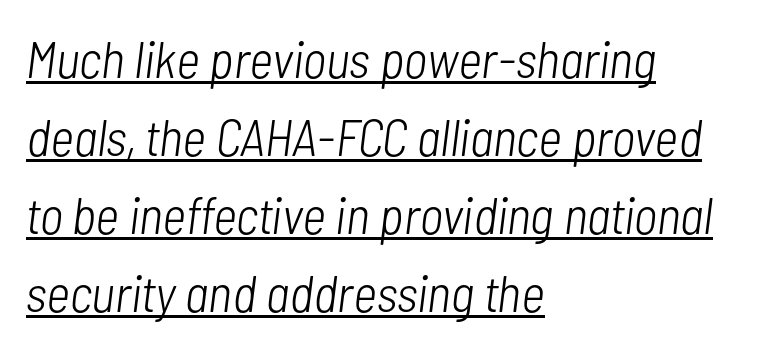
Look at the tracking — it's just the regular setting, nothing added. Varying glyph widths throughout — classic text-font behaviour. The axis of the letterforms is tilted away from vertical. Regarding leading, the lines here are spaced in the standard way.
